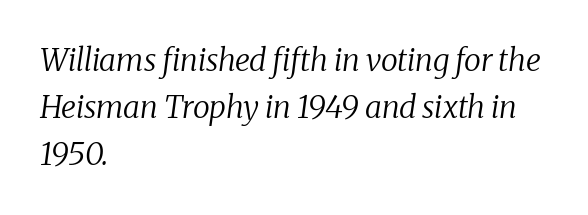
{"serif": "yes", "italic": "yes", "lean": "right", "slant_degrees": 8, "bold": "no", "weight": "regular", "width": "normal", "stroke_contrast": "medium", "x_height": "medium", "monospaced": "no", "underline": "no", "align": "left", "line_spacing": "normal", "line_spacing_ratio": 1.52, "letter_spacing": "normal", "letter_spacing_em": 0.0, "glyph_px": 31}
